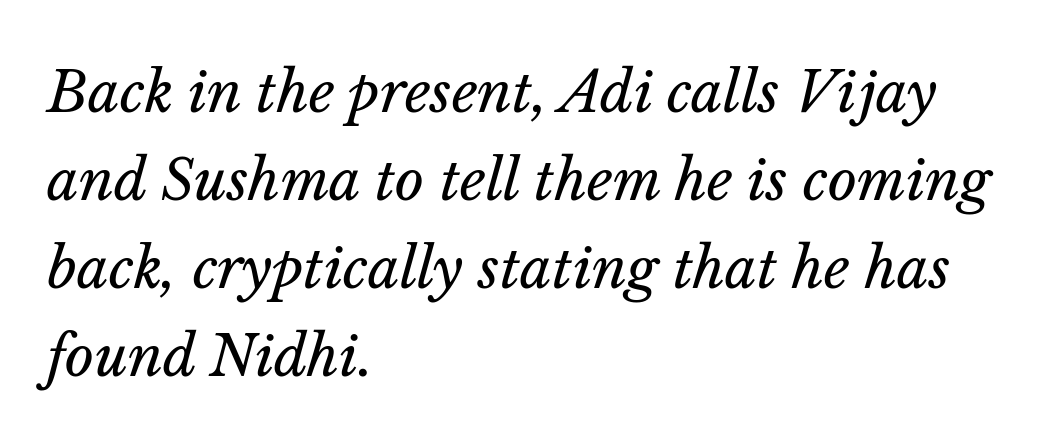
{"italic": "yes", "lean": "right", "slant_degrees": 14, "bold": "no", "weight": "regular", "width": "normal", "stroke_contrast": "low", "x_height": "medium", "monospaced": "no", "underline": "no", "align": "left", "line_spacing": "normal", "line_spacing_ratio": 1.57, "letter_spacing": "normal", "letter_spacing_em": 0.0, "glyph_px": 56}
